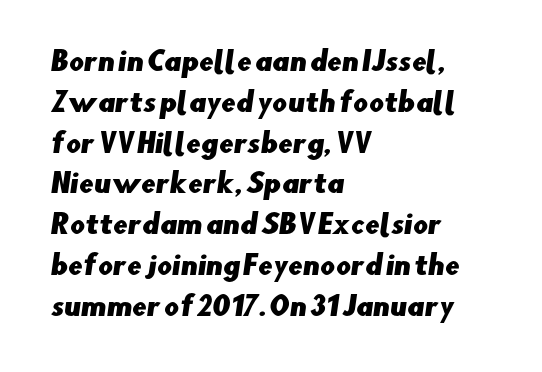
The area under the type is left untouched. Does the leading feel generous? No, just average. Does extra space separate the letters? No, they use regular spacing. Casual observation: everything's shoved over to the left.
